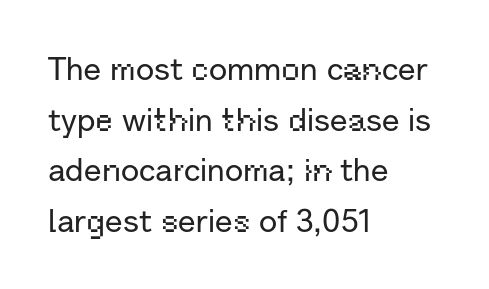
Q: Is the text italic (slanted)? A: No, it is upright.
Q: Is the typeface a serif or a sans-serif typeface? A: Sans-serif.
Q: Is the text underlined? A: No.
Q: How is the paragraph aligned? A: Left-aligned.
Q: Is the spacing between letters normal or unusually wide? A: Normal.
Q: Is the spacing between lines tight, normal or loose? A: Normal.
Q: Width (condensed, normal, or wide)? A: Normal.
Q: Stroke contrast? A: Low.
Q: x-height? A: Medium.
Q: Monospaced? A: No.
